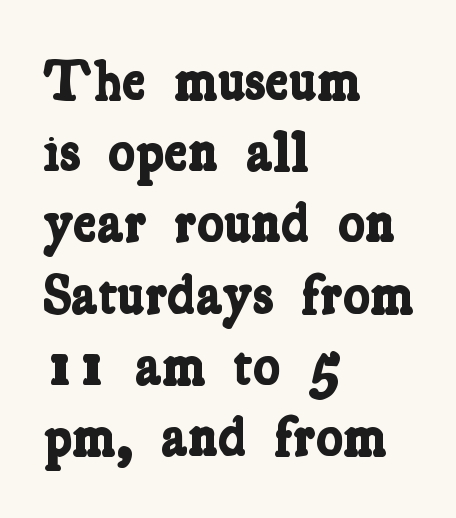
{"serif": "yes", "bold": "yes", "weight": "bold", "width": "condensed", "stroke_contrast": "low", "x_height": "medium", "monospaced": "no", "underline": "no", "align": "left", "line_spacing": "normal", "line_spacing_ratio": 1.25, "letter_spacing": "normal", "letter_spacing_em": 0.0, "glyph_px": 57}
